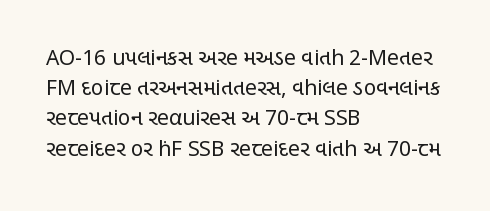
{"italic": "no", "bold": "no", "underline": "no", "align": "left", "line_spacing": "normal", "line_spacing_ratio": 1.44, "letter_spacing": "normal", "letter_spacing_em": 0.0, "glyph_px": 21}
